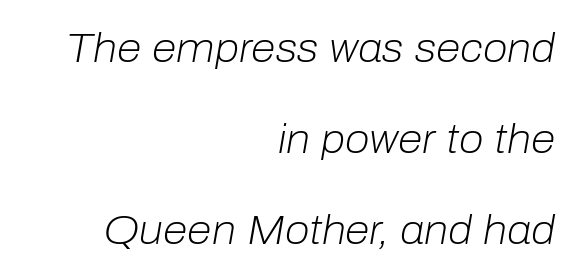
The image shows 40 px light type, italic (leaning right); set right-aligned, loose line spacing (2.27x), normal letter spacing, not underlined; low stroke contrast and a medium x-height.
